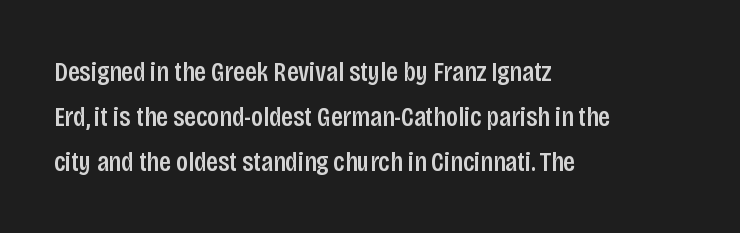
The image shows 28 px condensed sans-serif type, upright; set left-aligned, normal line spacing (1.6x), normal letter spacing, not underlined; low stroke contrast and a large x-height.
